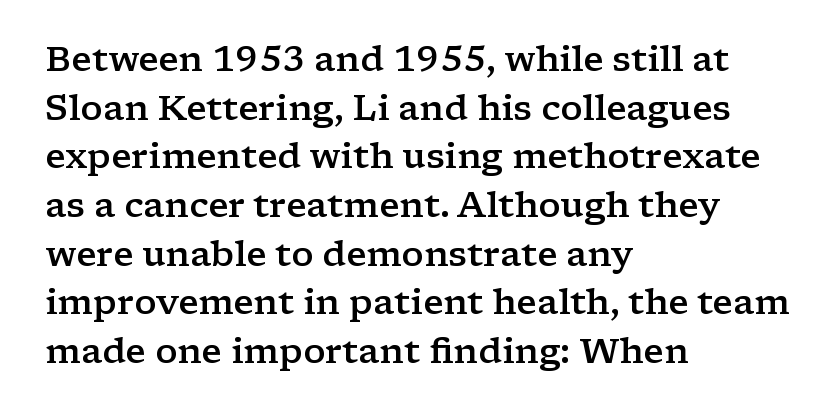
Q: Is the text bold? A: Semi-bold.
Q: Is the text italic (slanted)? A: No, it is upright.
Q: Is the typeface a serif or a sans-serif typeface? A: Serif.
Q: Is the text underlined? A: No.
Q: How is the paragraph aligned? A: Left-aligned.
Q: Is the spacing between letters normal or unusually wide? A: Normal.
Q: Is the spacing between lines tight, normal or loose? A: Normal.
Q: Width (condensed, normal, or wide)? A: Wide.
Q: Stroke contrast? A: Low.
Q: x-height? A: Medium.
Q: Monospaced? A: No.
